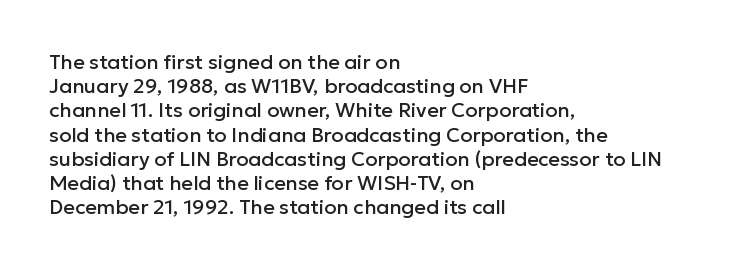
{"italic": "no", "underline": "no", "align": "left", "line_spacing_ratio": 1.21, "letter_spacing": "normal", "letter_spacing_em": 0.0, "glyph_px": 20}
